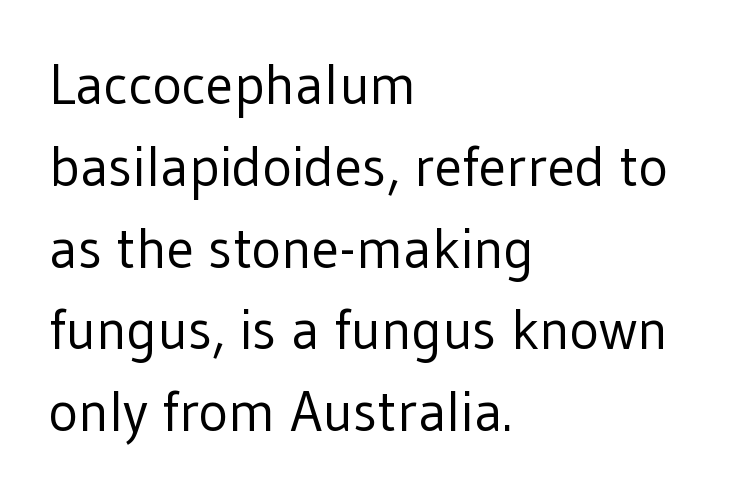
{"serif": "no", "italic": "no", "bold": "no", "weight": "regular", "width": "normal", "stroke_contrast": "low", "x_height": "medium", "monospaced": "no", "underline": "no", "align": "left", "line_spacing": "normal", "line_spacing_ratio": 1.46, "letter_spacing": "normal", "letter_spacing_em": 0.0, "glyph_px": 56}
